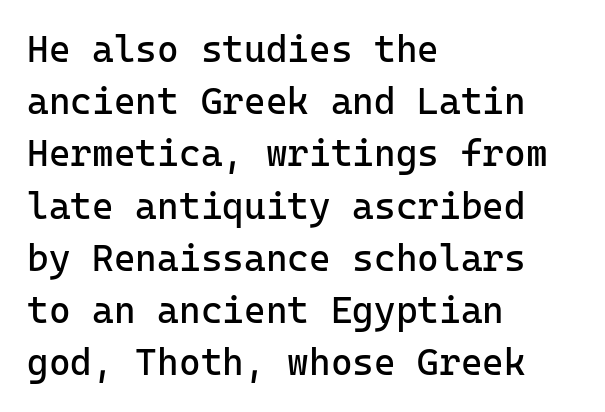
The image shows 37 px regular-weight sans-serif type, upright, monospaced; set left-aligned, normal line spacing (1.41x), normal letter spacing, not underlined; low stroke contrast and a medium x-height.
